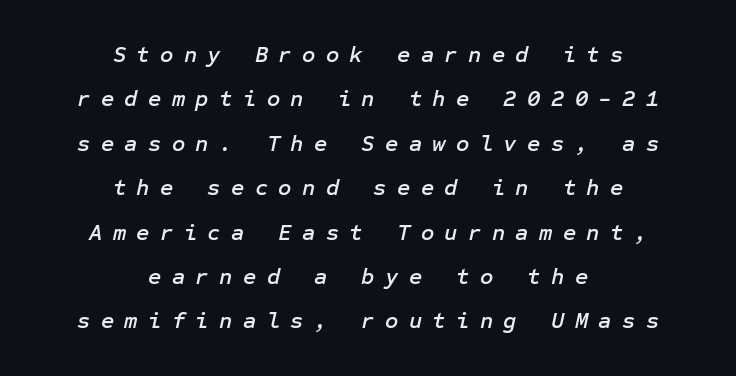
{"italic": "yes", "lean": "right", "slant_degrees": 12, "underline": "no", "align": "center", "line_spacing": "loose", "line_spacing_ratio": 1.93, "letter_spacing": "wide", "letter_spacing_em": 0.45, "glyph_px": 23}
